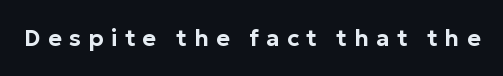
The image shows 23 px text type, upright; set unusually wide letter spacing (+0.32 em), not underlined.
